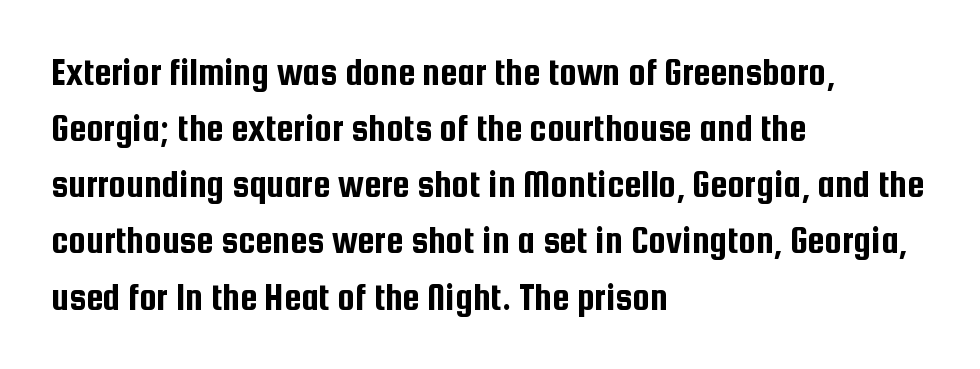
The image shows 39 px condensed sans-serif type, upright; set left-aligned, normal line spacing (1.44x), normal letter spacing, not underlined; low stroke contrast and a medium x-height.
